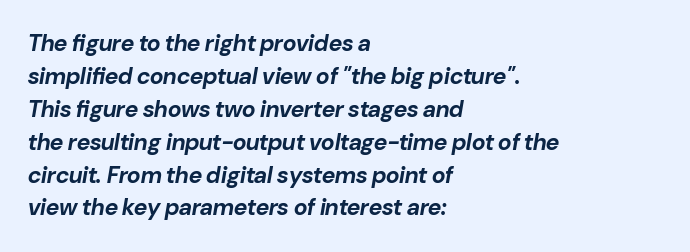
{"italic": "yes", "lean": "right", "slant_degrees": 10, "bold": "yes", "underline": "no", "align": "left", "line_spacing": "normal", "line_spacing_ratio": 1.43, "letter_spacing": "normal", "letter_spacing_em": 0.0, "glyph_px": 23}
